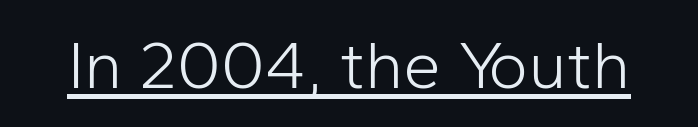
{"serif": "no", "italic": "no", "bold": "no", "weight": "light", "width": "normal", "stroke_contrast": "low", "x_height": "medium", "monospaced": "no", "underline": "yes", "letter_spacing": "normal", "letter_spacing_em": 0.0, "glyph_px": 68}
